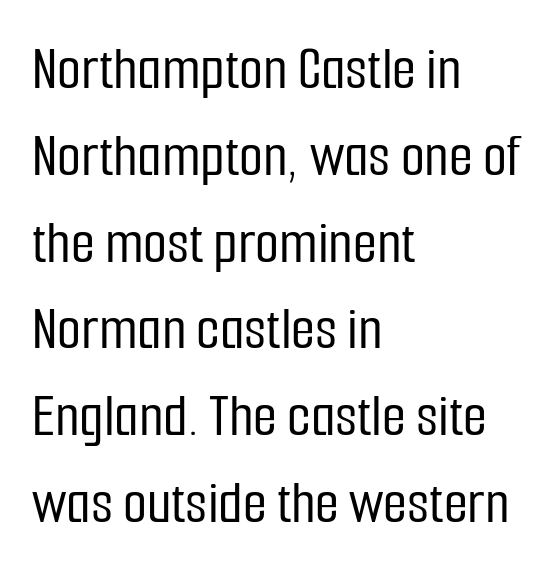
The image shows 62 px condensed sans-serif type, upright; set left-aligned, normal line spacing (1.4x), normal letter spacing, not underlined; low stroke contrast and a medium x-height.
